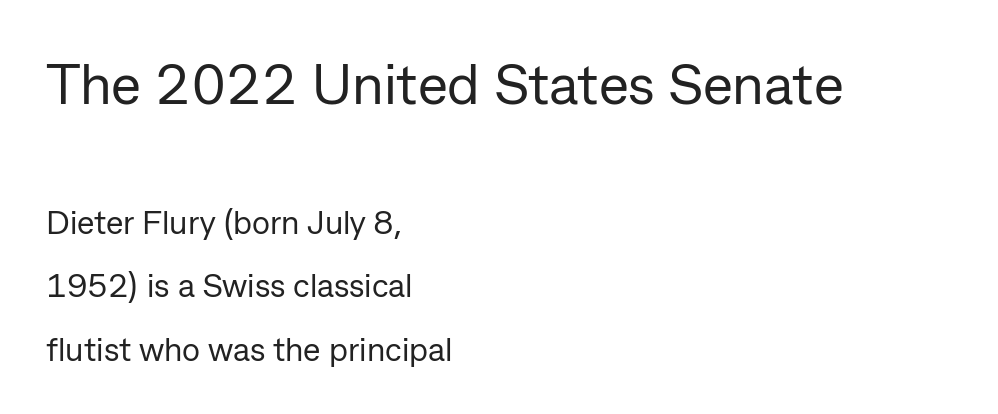
Q: Is the text bold? A: No.
Q: Is the text italic (slanted)? A: No, it is upright.
Q: Is the typeface a serif or a sans-serif typeface? A: Sans-serif.
Q: Is the text underlined? A: No.
Q: How is the paragraph aligned? A: Left-aligned.
Q: Is the spacing between letters normal or unusually wide? A: Normal.
Q: Is the spacing between lines tight, normal or loose? A: Loose.
Q: Which block of text is set in a larger size, the first (top) or the second (bottom)? A: The first (top) one.
Q: Width (condensed, normal, or wide)? A: Normal.
Q: Stroke contrast? A: Low.
Q: x-height? A: Medium.
Q: Monospaced? A: No.
